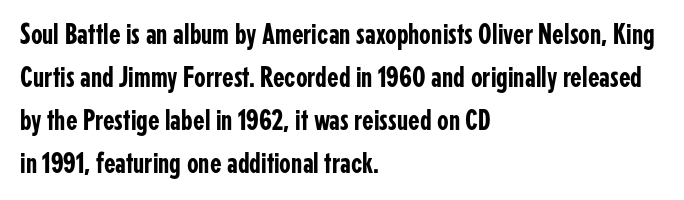
The image shows 30 px condensed sans-serif type, upright; set left-aligned, normal line spacing (1.43x), normal letter spacing, not underlined; low stroke contrast and a medium x-height.
